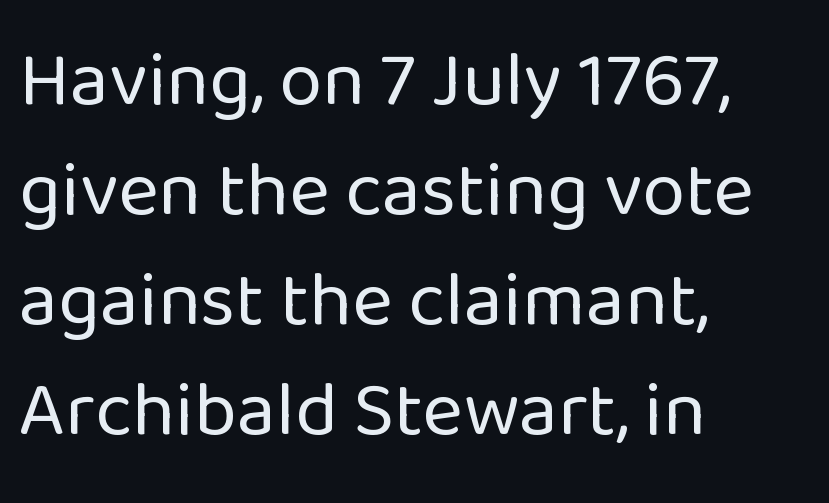
The image shows 78 px regular-weight sans-serif type, upright; set left-aligned, normal line spacing (1.41x), normal letter spacing, not underlined; low stroke contrast and a medium x-height.
